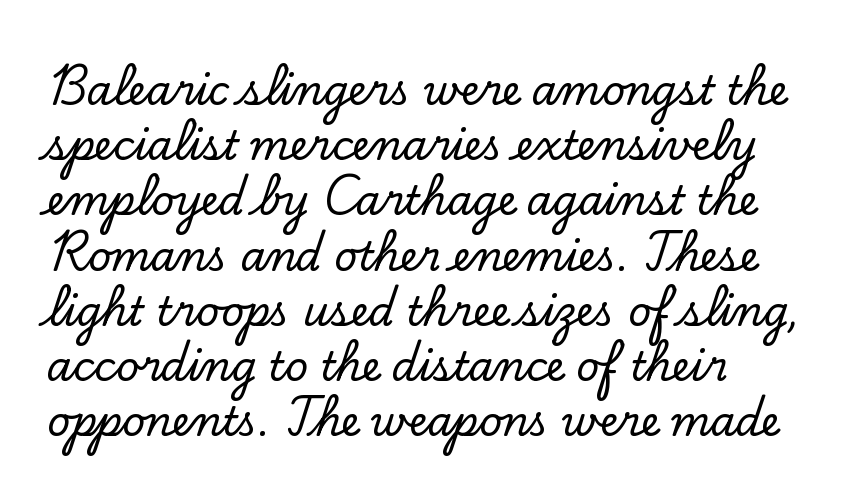
The image shows 40 px serif type; set left-aligned, normal line spacing (1.38x), normal letter spacing, not underlined; low stroke contrast and a small x-height.
